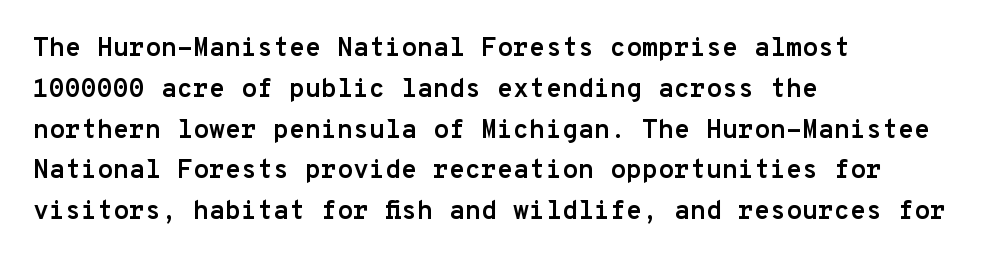
A dark, heavy texture on the line: the type is bold. Characters follow at the spacing the type designer built in. The designer left line spacing at the default. Unmarked baselines from the first word to the last. Posture: vertical.
